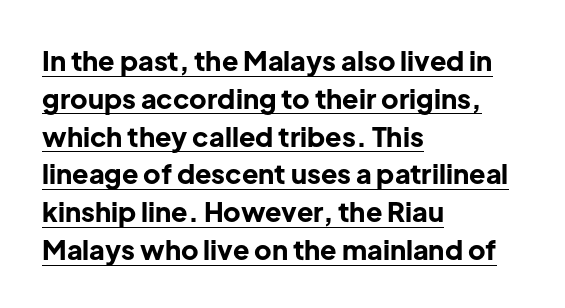
Does the leading feel generous? No, just average. These words are printed bold, with thick strokes throughout. The string is rendered with underlining switched on. In CSS terms this would be text-align: left.
